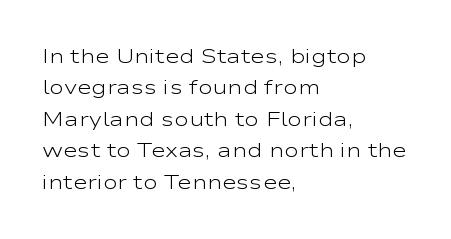
Line spacing here is normal. A typesetter would mark this as roman, not italic. The specimen omits any rule beneath the text block's lines. The rag falls on the right side of this text block. The characters are drawn with everyday or finer stroke widths.
